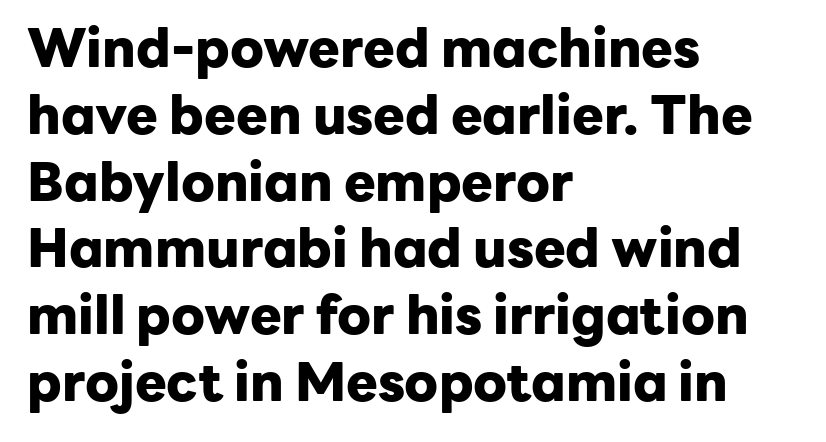
{"serif": "no", "italic": "no", "bold": "yes", "weight": "heavy", "width": "normal", "stroke_contrast": "low", "x_height": "medium", "monospaced": "no", "underline": "no", "align": "left", "line_spacing": "normal", "line_spacing_ratio": 1.26, "letter_spacing": "normal", "letter_spacing_em": 0.0, "glyph_px": 53}
